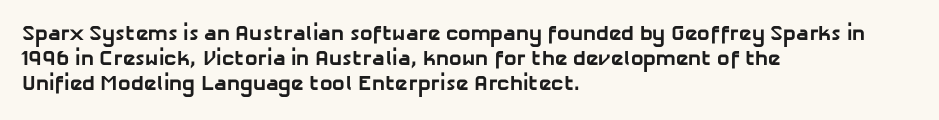
The image shows 21 px bold type; set left-aligned, line spacing 1.2x, normal letter spacing, not underlined.
